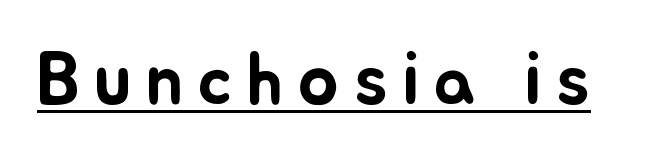
What decoration does the sample have? An underline. Nope, not italic — everything's standing straight. You could not count columns in this text — the font is proportionally spaced.
